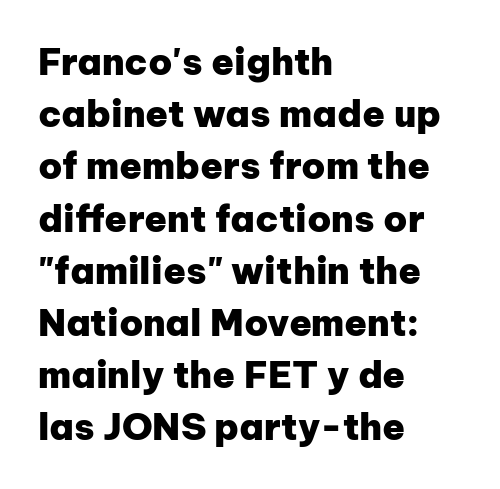
The space beneath each line is pristine and unruled. Horizontal bands of white between lines are of average thickness. Reading down the block, your eye returns to a fixed left position each line. Notice how the stems are strictly vertical — no italics here. Weight check: bold — yes, fully.
